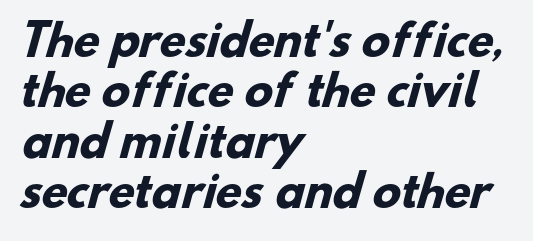
{"serif": "no", "bold": "yes", "weight": "heavy", "width": "normal", "stroke_contrast": "low", "x_height": "small", "monospaced": "no", "underline": "no", "align": "left", "line_spacing_ratio": 1.2, "letter_spacing": "normal", "letter_spacing_em": 0.0, "glyph_px": 42}
